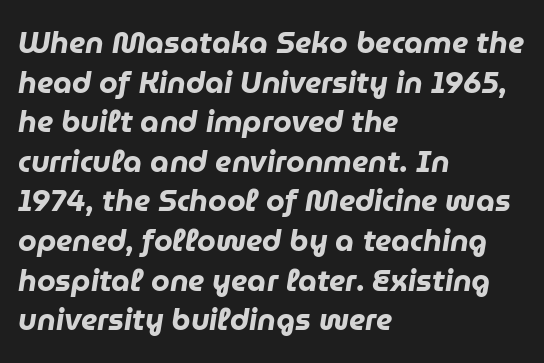
Compared with an ordinary text face, these strokes are far heavier — a full bold. Notice how the passage keeps a crisp vertical edge on the left only. Does extra space separate the letters? No, they use regular spacing. The axis of the letterforms is tilted away from vertical. Note the varied advance widths — an 'i' is clearly narrower than an 'm'. If you measured baseline to baseline, you'd find a middling distance.
